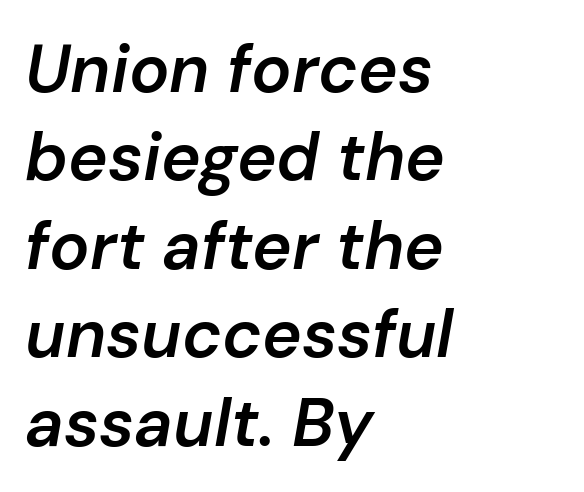
Q: Is the text bold? A: Semi-bold.
Q: Is the text italic (slanted)? A: Yes, it leans right by about 10 degrees.
Q: Is the text underlined? A: No.
Q: How is the paragraph aligned? A: Left-aligned.
Q: Is the spacing between letters normal or unusually wide? A: Normal.
Q: Is the spacing between lines tight, normal or loose? A: Normal.
Q: Width (condensed, normal, or wide)? A: Normal.
Q: Stroke contrast? A: Low.
Q: x-height? A: Medium.
Q: Monospaced? A: No.
